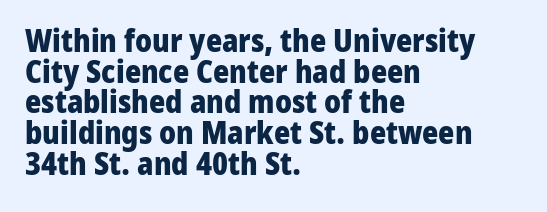
{"serif": "no", "italic": "no", "bold": "yes", "weight": "heavy", "width": "normal", "stroke_contrast": "low", "x_height": "medium", "monospaced": "no", "underline": "no", "align": "left", "line_spacing": "tight", "line_spacing_ratio": 0.99, "letter_spacing": "normal", "letter_spacing_em": 0.0, "glyph_px": 31}
